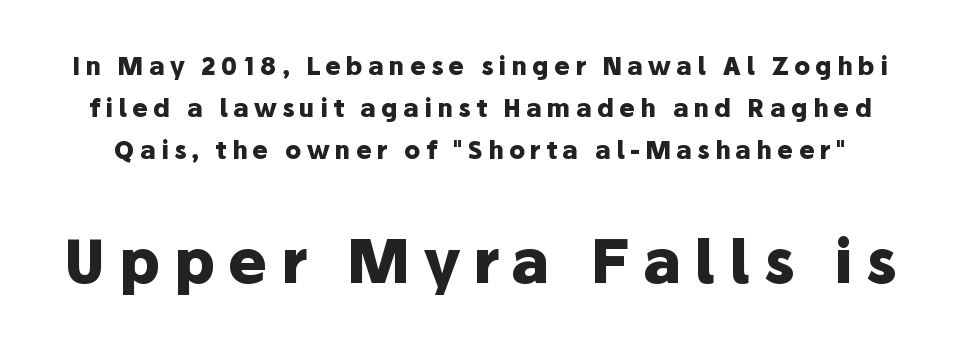
Someone cranked the tracking dial way up on this one. The space directly below the letters is spotless. Do the letters lean? They stand straight. Stroke terminals: plain, sans-serif. Plenty of ink on the page — the face is bold.
